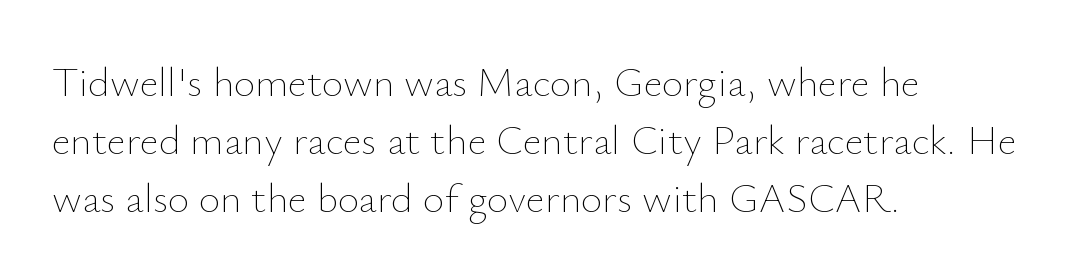
Rule under the text: the space is simply empty. Do the letters lean? They stand straight. Is this a fixed-width face? No — the glyphs have proportional, varying widths. How are the letters spaced? Ordinarily, with no added tracking.
